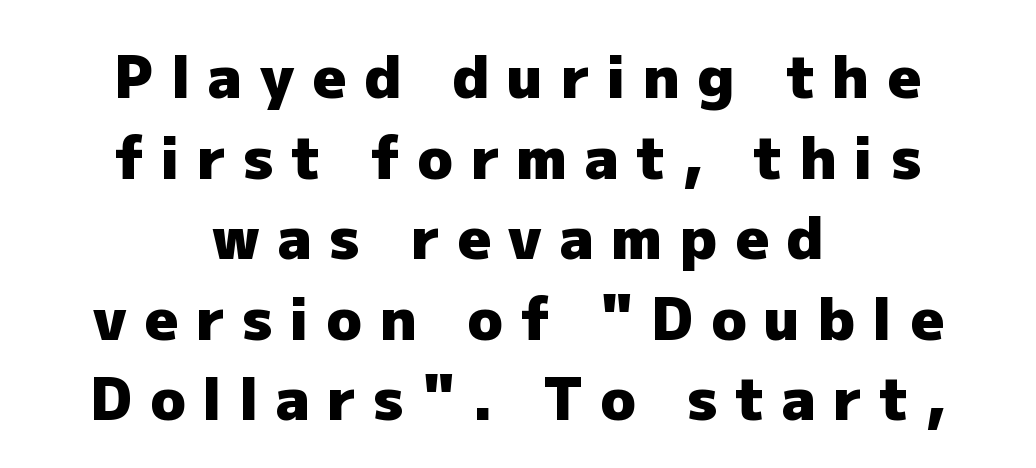
The image shows 58 px heavy sans-serif type, upright; set centered, normal line spacing (1.39x), unusually wide letter spacing (+0.31 em), not underlined; low stroke contrast and a medium x-height.
